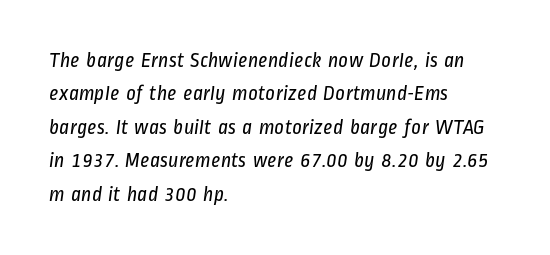
{"bold": "no", "underline": "no", "align": "left", "line_spacing": "normal", "line_spacing_ratio": 1.59, "letter_spacing": "normal", "letter_spacing_em": 0.0, "glyph_px": 21}
